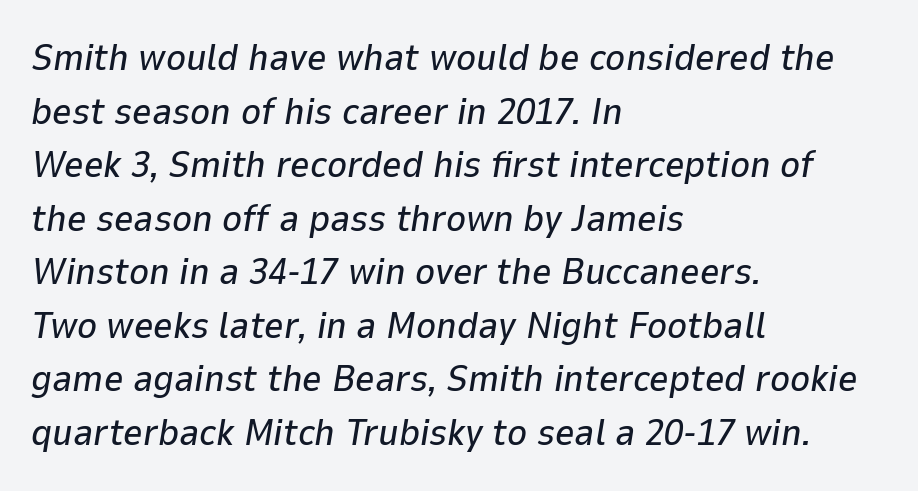
The image shows 38 px text type, italic (leaning right); set left-aligned, normal line spacing (1.41x), normal letter spacing, not underlined; low stroke contrast and a medium x-height.
